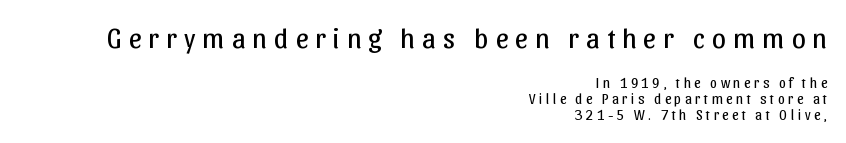
Q: Is the text bold? A: No.
Q: Is the text italic (slanted)? A: No, it is upright.
Q: Is the typeface a serif or a sans-serif typeface? A: Sans-serif.
Q: Is the text underlined? A: No.
Q: How is the paragraph aligned? A: Right-aligned.
Q: Is the spacing between letters normal or unusually wide? A: Unusually wide.
Q: Is the spacing between lines tight, normal or loose? A: Tight.
Q: Which block of text is set in a larger size, the first (top) or the second (bottom)? A: The first (top) one.
Q: Width (condensed, normal, or wide)? A: Normal.
Q: Stroke contrast? A: Low.
Q: x-height? A: Medium.
Q: Monospaced? A: No.
